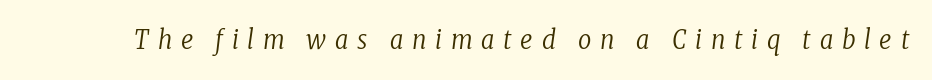
There's an unmistakable incline to the writing here. Quick note: underline off. The typesetting does not lean heavy: it is not bold. Letter spacing: wide.
